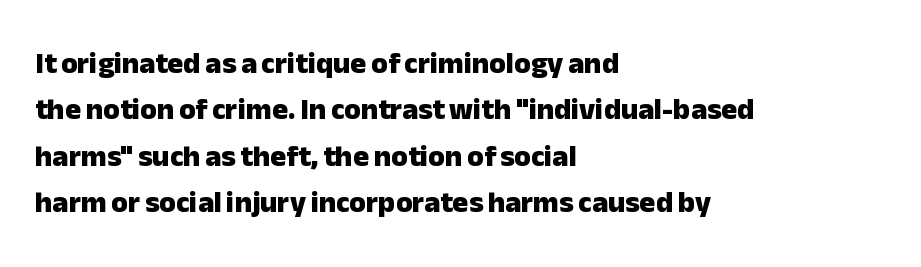
Q: Is the text bold? A: Yes.
Q: Is the text italic (slanted)? A: No, it is upright.
Q: Is the typeface a serif or a sans-serif typeface? A: Sans-serif.
Q: Is the text underlined? A: No.
Q: How is the paragraph aligned? A: Left-aligned.
Q: Is the spacing between letters normal or unusually wide? A: Normal.
Q: Is the spacing between lines tight, normal or loose? A: Normal.
Q: Width (condensed, normal, or wide)? A: Normal.
Q: Stroke contrast? A: Low.
Q: x-height? A: Medium.
Q: Monospaced? A: No.
